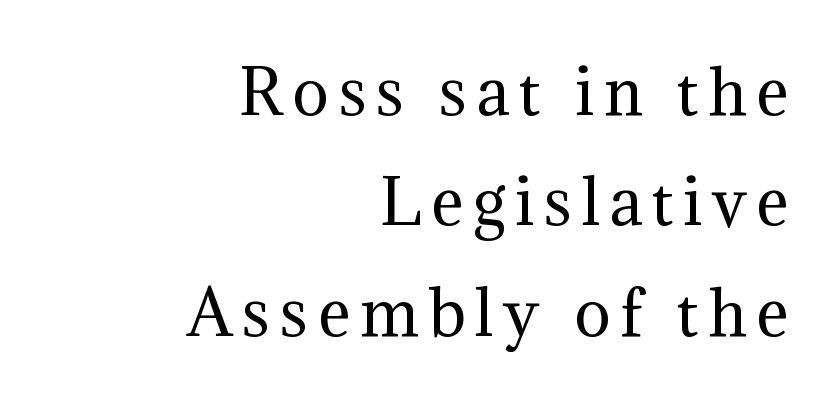
{"serif": "yes", "italic": "no", "bold": "no", "weight": "regular", "width": "normal", "stroke_contrast": "medium", "x_height": "medium", "monospaced": "no", "underline": "no", "align": "right", "line_spacing_ratio": 1.81, "glyph_px": 61}
